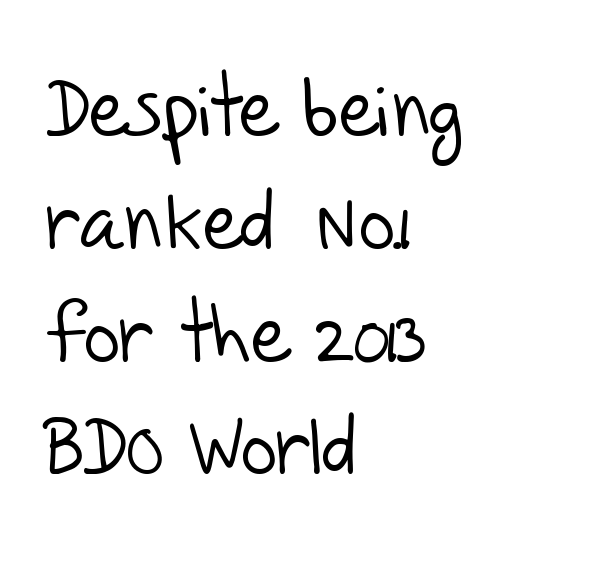
{"serif": "no", "bold": "no", "weight": "light", "width": "normal", "stroke_contrast": "low", "x_height": "large", "monospaced": "no", "underline": "no", "align": "left", "line_spacing": "normal", "line_spacing_ratio": 1.41, "letter_spacing": "normal", "letter_spacing_em": 0.0, "glyph_px": 80}
